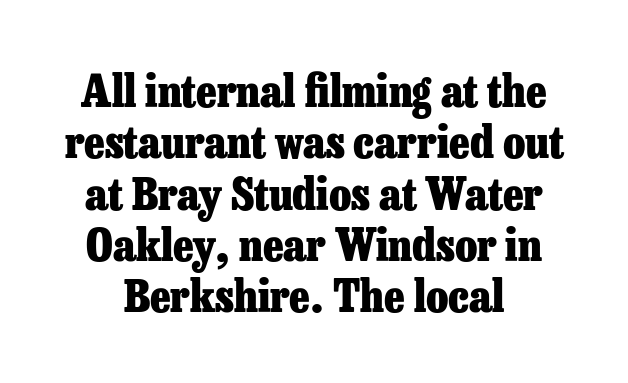
Q: Is the text bold? A: Yes.
Q: Is the text italic (slanted)? A: No, it is upright.
Q: Is the typeface a serif or a sans-serif typeface? A: Serif.
Q: Is the text underlined? A: No.
Q: Is the spacing between letters normal or unusually wide? A: Normal.
Q: Is the spacing between lines tight, normal or loose? A: Tight.
Q: Width (condensed, normal, or wide)? A: Normal.
Q: Stroke contrast? A: Low.
Q: x-height? A: Medium.
Q: Monospaced? A: No.
